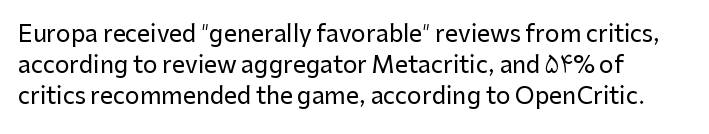
The image shows 23 px text type, upright; set left-aligned, normal line spacing (1.34x), normal letter spacing, not underlined.
